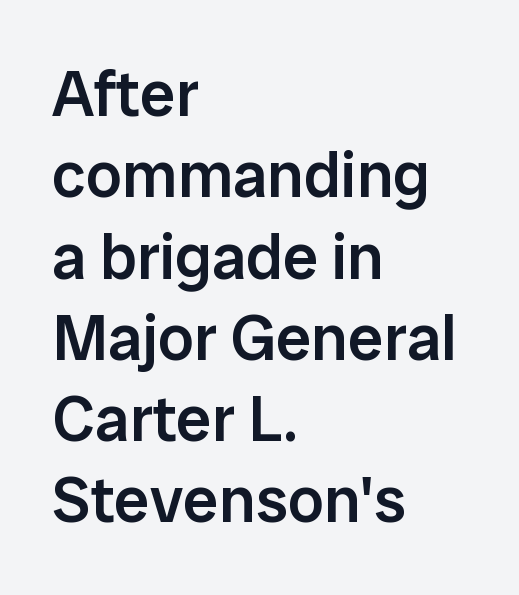
{"serif": "no", "italic": "no", "bold": "semi", "weight": "semibold", "width": "normal", "stroke_contrast": "low", "x_height": "medium", "monospaced": "no", "underline": "no", "align": "left", "line_spacing": "normal", "line_spacing_ratio": 1.27, "letter_spacing": "normal", "letter_spacing_em": 0.0, "glyph_px": 64}
